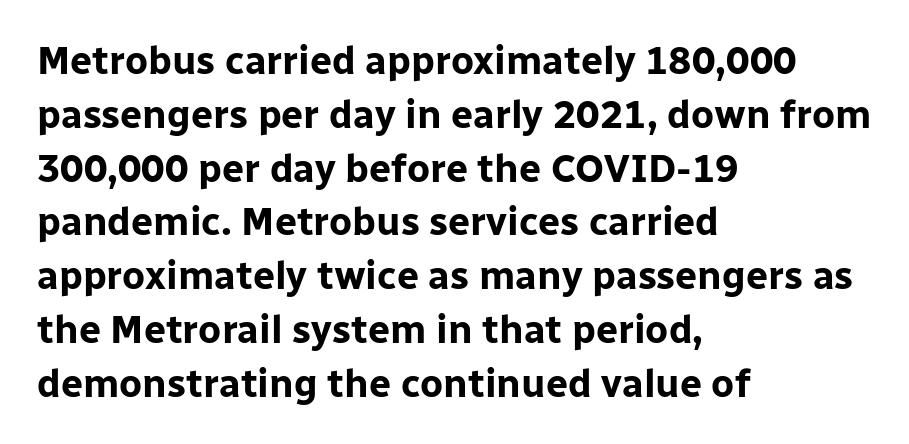
{"serif": "no", "italic": "no", "bold": "yes", "weight": "bold", "width": "normal", "stroke_contrast": "low", "x_height": "medium", "monospaced": "no", "underline": "no", "align": "left", "line_spacing": "normal", "line_spacing_ratio": 1.38, "letter_spacing": "normal", "letter_spacing_em": 0.0, "glyph_px": 39}
